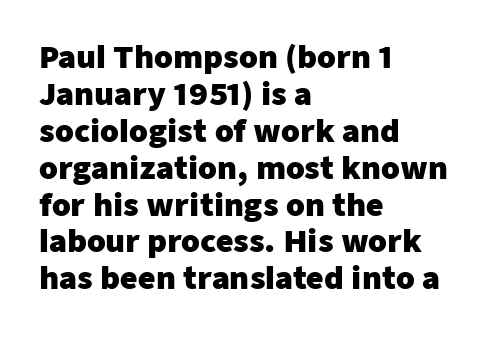
Q: Is the text bold? A: Yes.
Q: Is the text italic (slanted)? A: No, it is upright.
Q: Is the typeface a serif or a sans-serif typeface? A: Sans-serif.
Q: Is the text underlined? A: No.
Q: How is the paragraph aligned? A: Left-aligned.
Q: Is the spacing between letters normal or unusually wide? A: Normal.
Q: Width (condensed, normal, or wide)? A: Normal.
Q: Stroke contrast? A: Low.
Q: x-height? A: Medium.
Q: Monospaced? A: No.
